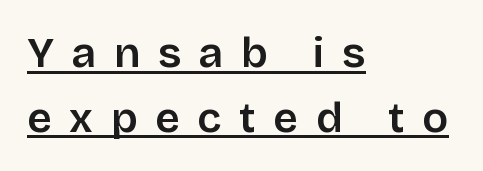
In terms of leading, this rendering sits right in the middle. Observe the absence of serifs on each vertical stroke in this sample. Short and long lines alike share a common starting point at left. Every character sits straight up, as roman type does.
